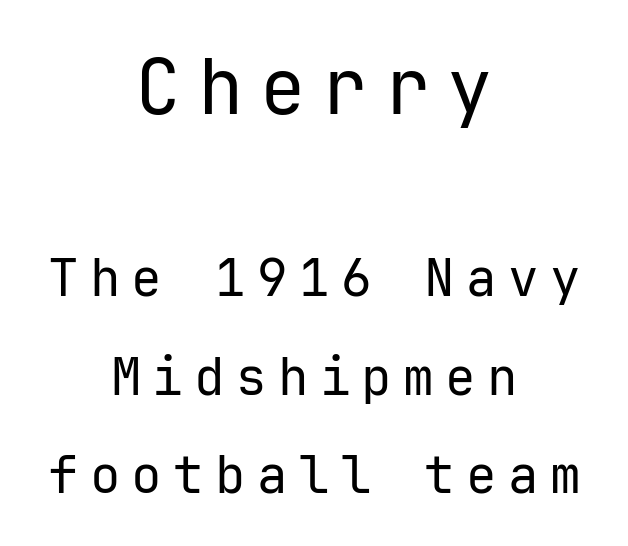
Q: Is the text bold? A: No.
Q: Is the text italic (slanted)? A: No, it is upright.
Q: Is the typeface a serif or a sans-serif typeface? A: Sans-serif.
Q: Is the text underlined? A: No.
Q: How is the paragraph aligned? A: Centered.
Q: Is the spacing between letters normal or unusually wide? A: Unusually wide.
Q: Is the spacing between lines tight, normal or loose? A: Loose.
Q: Which block of text is set in a larger size, the first (top) or the second (bottom)? A: The first (top) one.
Q: Width (condensed, normal, or wide)? A: Normal.
Q: Stroke contrast? A: Low.
Q: x-height? A: Medium.
Q: Monospaced? A: Yes.
